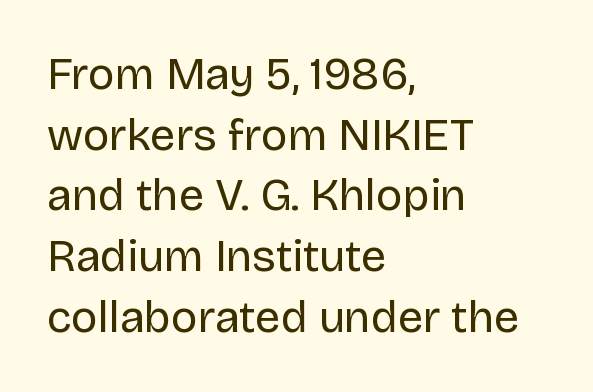
The image shows 45 px regular-weight sans-serif type, upright; set left-aligned, normal line spacing (1.35x), normal letter spacing, not underlined; low stroke contrast and a large x-height.
